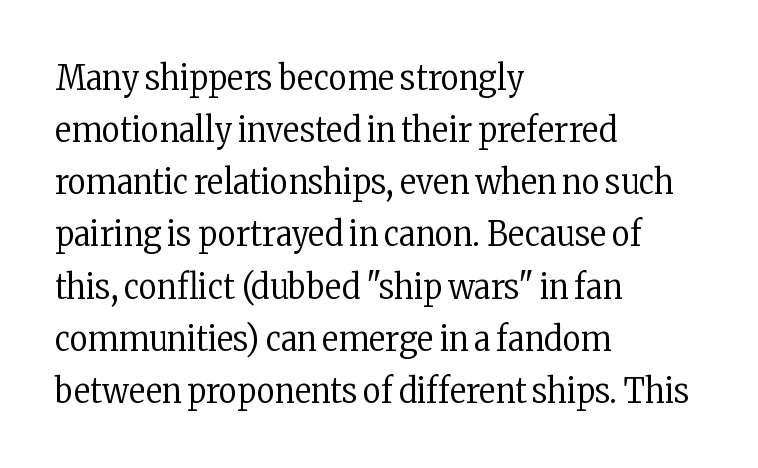
{"serif": "yes", "italic": "no", "bold": "no", "weight": "regular", "width": "condensed", "stroke_contrast": "low", "x_height": "medium", "monospaced": "no", "underline": "no", "align": "left", "line_spacing": "normal", "line_spacing_ratio": 1.49, "letter_spacing": "normal", "letter_spacing_em": 0.0, "glyph_px": 35}
